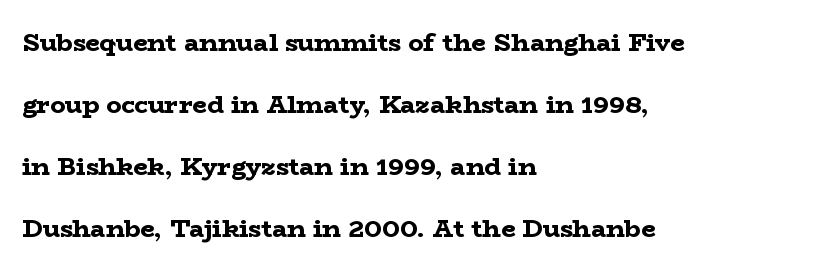
Q: Is the text bold? A: Yes.
Q: Is the text italic (slanted)? A: No, it is upright.
Q: Is the text underlined? A: No.
Q: How is the paragraph aligned? A: Left-aligned.
Q: Is the spacing between letters normal or unusually wide? A: Normal.
Q: Is the spacing between lines tight, normal or loose? A: Loose.
